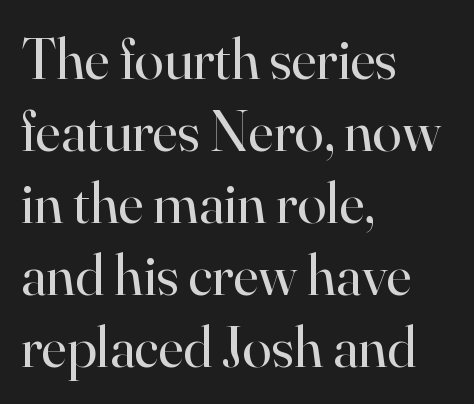
The image shows 59 px regular-weight serif type, upright; set left-aligned, line spacing 1.22x, normal letter spacing, not underlined; high stroke contrast and a small x-height.
